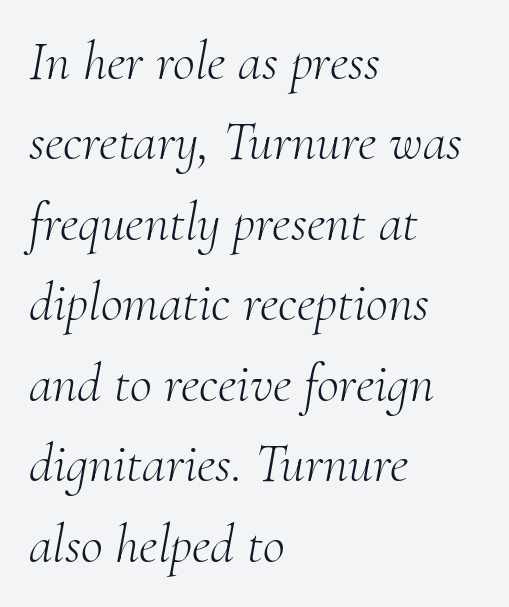
{"serif": "yes", "italic": "yes", "lean": "right", "slant_degrees": 10, "bold": "no", "weight": "light", "width": "normal", "stroke_contrast": "medium", "x_height": "small", "monospaced": "no", "underline": "no", "align": "left", "line_spacing": "normal", "line_spacing_ratio": 1.49, "letter_spacing": "normal", "letter_spacing_em": 0.0, "glyph_px": 54}
